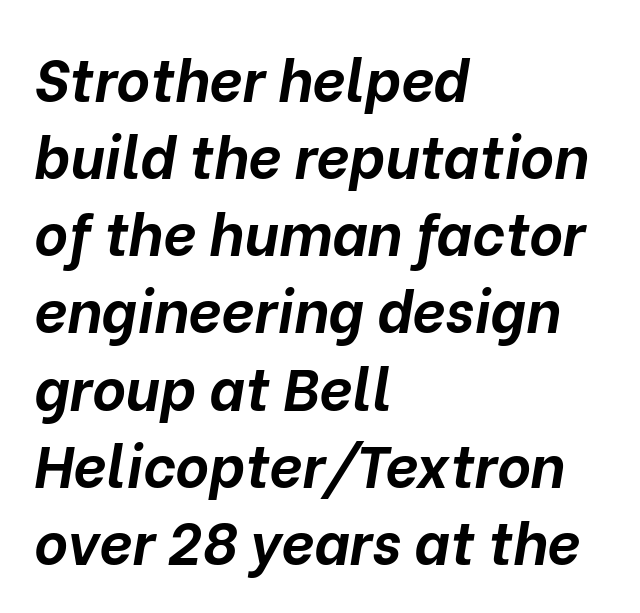
The image shows 58 px bold type, italic (leaning right); set left-aligned, normal line spacing (1.33x), normal letter spacing, not underlined; low stroke contrast and a medium x-height.
